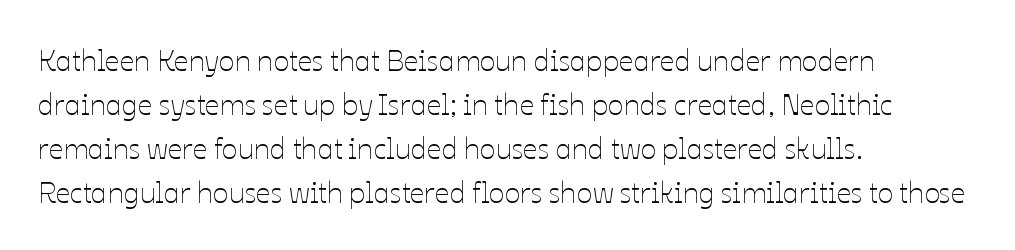
The image shows 29 px thin type, upright; set left-aligned, normal line spacing (1.52x), normal letter spacing, not underlined; low stroke contrast and a medium x-height.
